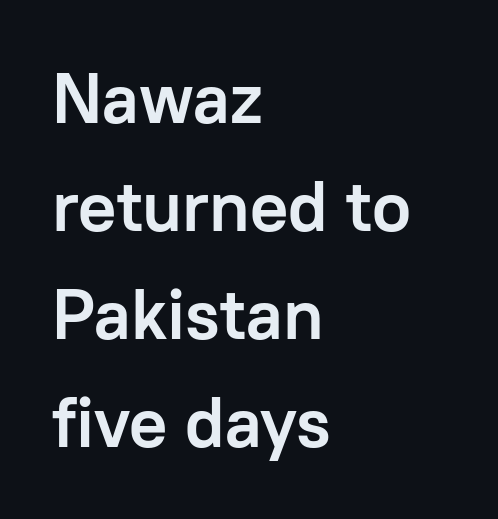
The image shows 71 px semibold sans-serif type, upright; set left-aligned, normal line spacing (1.52x), normal letter spacing, not underlined; low stroke contrast and a medium x-height.
